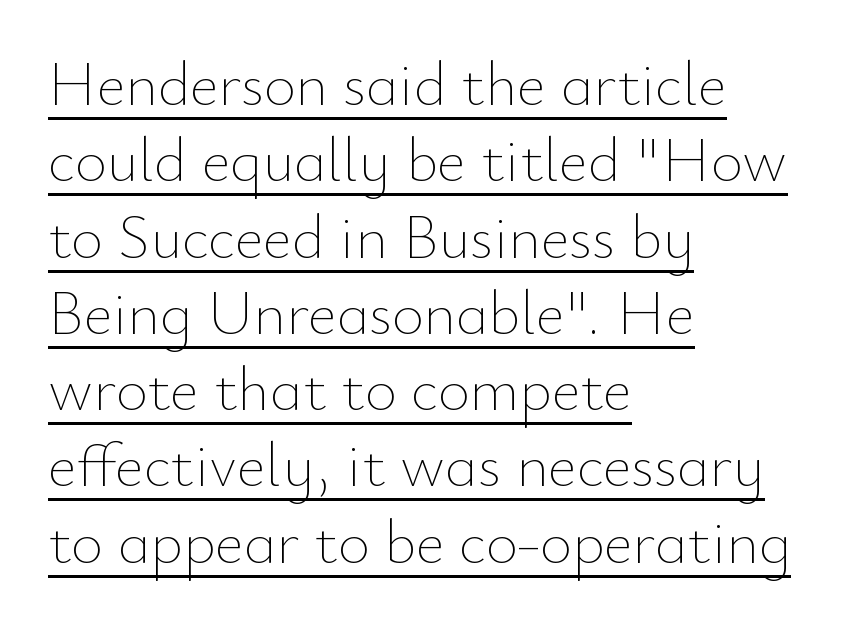
{"italic": "no", "bold": "no", "weight": "thin", "width": "normal", "stroke_contrast": "low", "x_height": "small", "monospaced": "no", "underline": "yes", "align": "left", "line_spacing_ratio": 1.23, "letter_spacing": "normal", "letter_spacing_em": 0.0, "glyph_px": 62}
